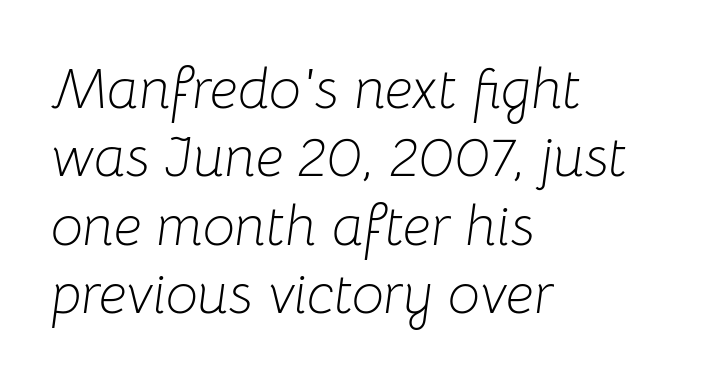
The image shows 57 px light type, italic (leaning right); set left-aligned, line spacing 1.2x, normal letter spacing, not underlined; low stroke contrast and a medium x-height.
